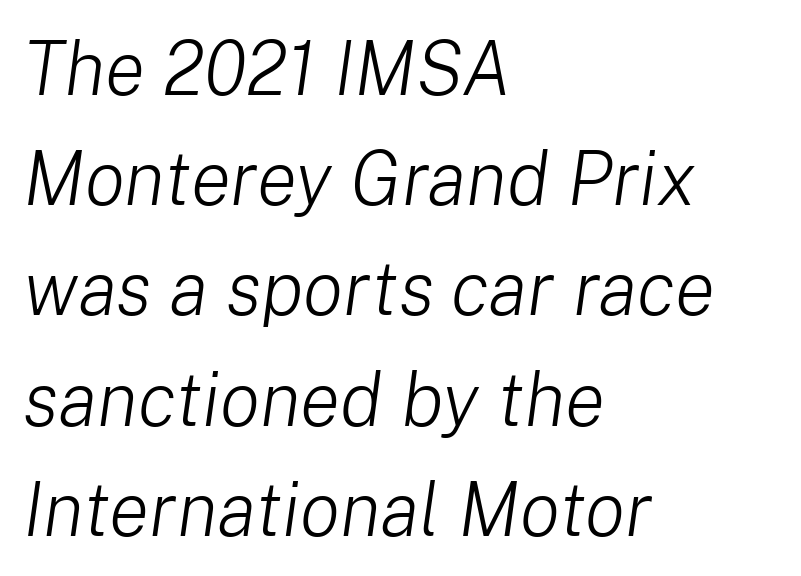
Q: Is the text bold? A: No.
Q: Is the text italic (slanted)? A: Yes, it leans right by about 8 degrees.
Q: Is the text underlined? A: No.
Q: How is the paragraph aligned? A: Left-aligned.
Q: Is the spacing between letters normal or unusually wide? A: Normal.
Q: Is the spacing between lines tight, normal or loose? A: Normal.
Q: Width (condensed, normal, or wide)? A: Normal.
Q: Stroke contrast? A: Low.
Q: x-height? A: Medium.
Q: Monospaced? A: No.
